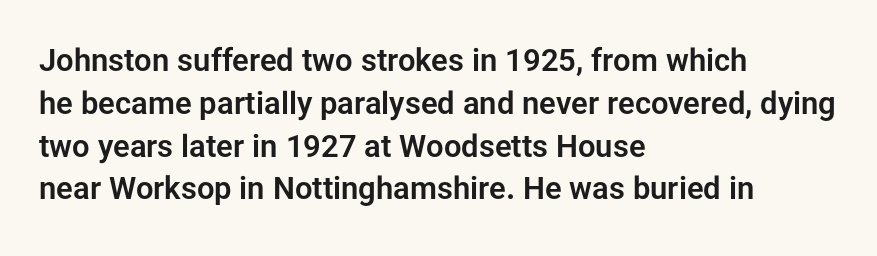
Q: Is the text italic (slanted)? A: No, it is upright.
Q: Is the typeface a serif or a sans-serif typeface? A: Sans-serif.
Q: Is the text underlined? A: No.
Q: How is the paragraph aligned? A: Left-aligned.
Q: Is the spacing between letters normal or unusually wide? A: Normal.
Q: Is the spacing between lines tight, normal or loose? A: Normal.
Q: Width (condensed, normal, or wide)? A: Normal.
Q: Stroke contrast? A: Low.
Q: x-height? A: Medium.
Q: Monospaced? A: No.
